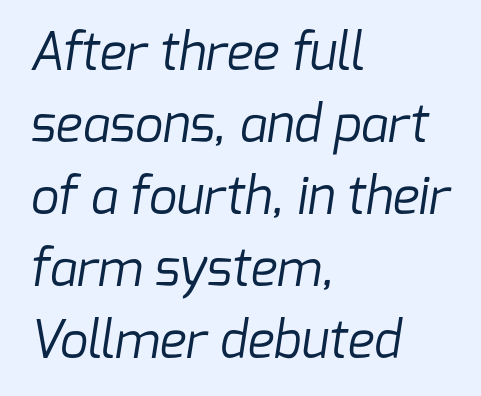
The image shows 50 px regular-weight sans-serif type; set left-aligned, normal line spacing (1.44x), normal letter spacing, not underlined; low stroke contrast and a medium x-height.
